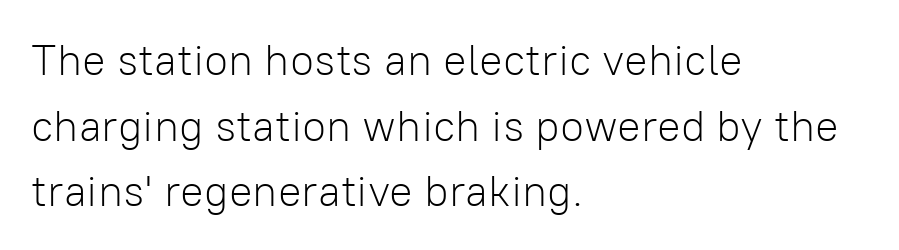
{"serif": "no", "italic": "no", "bold": "no", "weight": "light", "width": "normal", "stroke_contrast": "low", "x_height": "medium", "monospaced": "no", "underline": "no", "align": "left", "line_spacing": "normal", "line_spacing_ratio": 1.49, "letter_spacing": "normal", "letter_spacing_em": 0.0, "glyph_px": 44}
